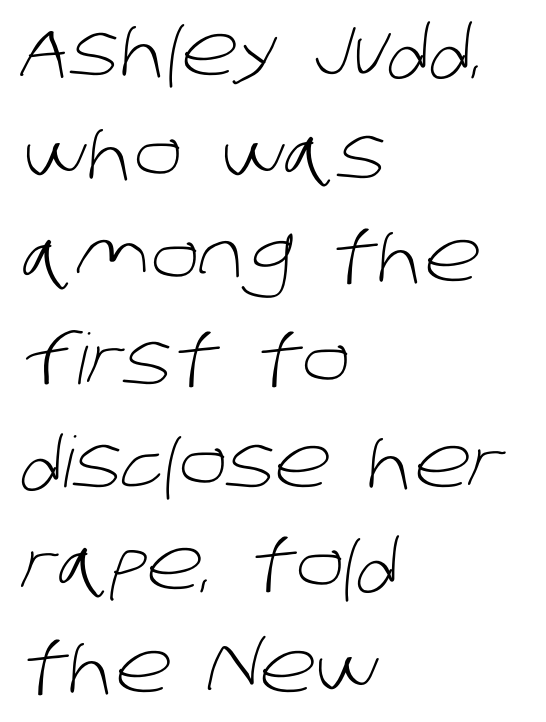
{"serif": "no", "bold": "no", "weight": "light", "width": "normal", "stroke_contrast": "low", "x_height": "large", "monospaced": "no", "underline": "no", "align": "left", "line_spacing": "normal", "line_spacing_ratio": 1.47, "letter_spacing": "normal", "letter_spacing_em": 0.0, "glyph_px": 70}
